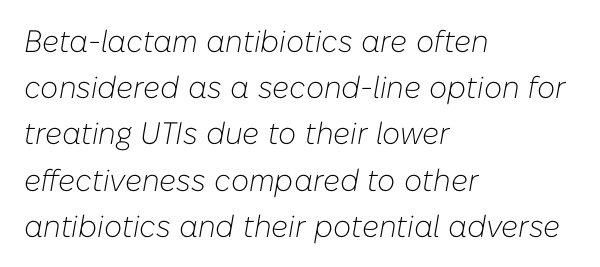
Students, note that the glyphs here touch the page at normal intervals. Successive baselines arrive at the customary interval. There's an unmistakable incline to the writing here. The passage shown is typed in a proportional face where columns would drift.
